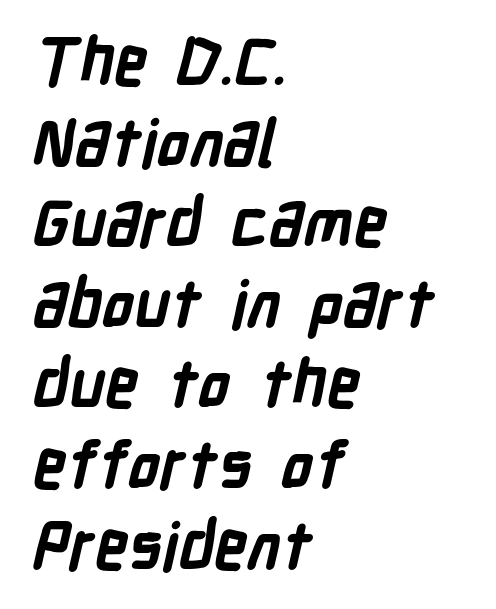
This sample has the flowing, uneven cadence of proportional lettering. The gap between lines stays unmarked. The font is running at its bold setting. The tracking reads as untouched default to a designer's eye. Horizontally, the lines are justified to the leading edge only. The type family on display is of the sans-serif kind.
